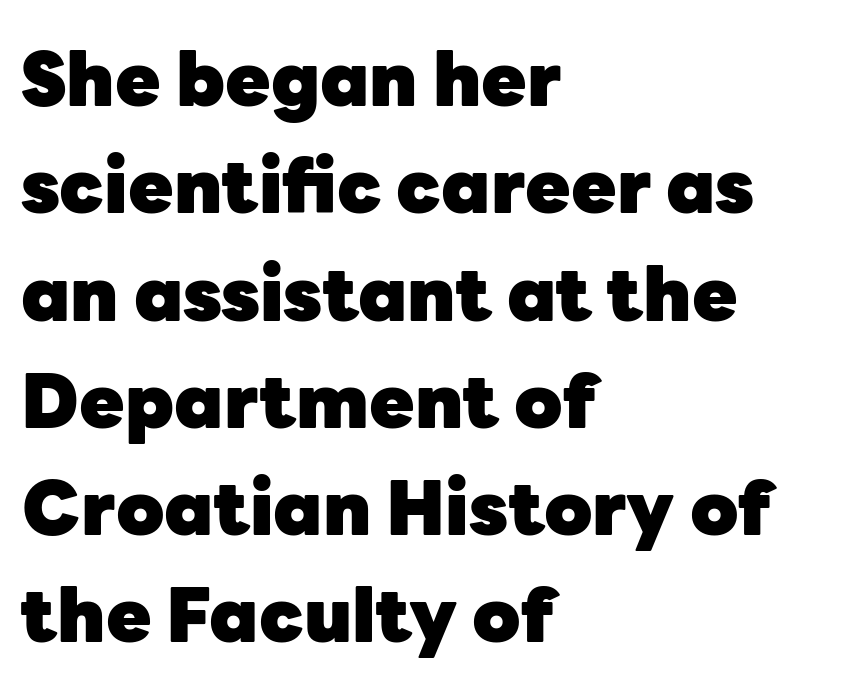
Heavy-handed strokes throughout: this text is bold. Reading down the column, the eye jumps a familiar distance to each next line. Reading down the block, your eye returns to a fixed left position each line. These lines are rendered in a variable-pitch font. Words float on clear page, feet unadorned.
